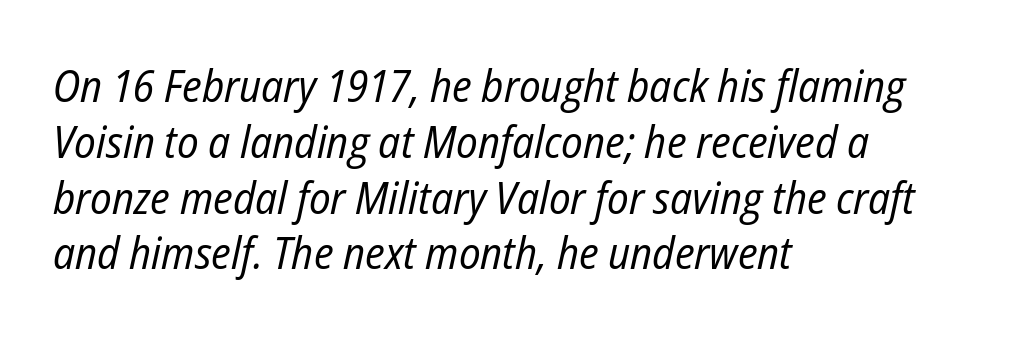
Q: Is the text bold? A: No.
Q: Is the text italic (slanted)? A: Yes, it leans right by about 12 degrees.
Q: Is the text underlined? A: No.
Q: How is the paragraph aligned? A: Left-aligned.
Q: Is the spacing between letters normal or unusually wide? A: Normal.
Q: Width (condensed, normal, or wide)? A: Condensed.
Q: Stroke contrast? A: Low.
Q: x-height? A: Medium.
Q: Monospaced? A: No.
